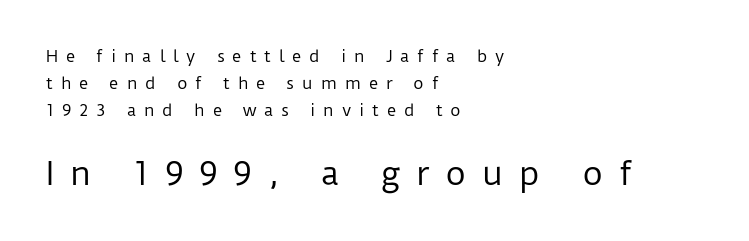
The image shows 32 px regular-weight sans-serif type, upright; set left-aligned, normal line spacing (1.7x), unusually wide letter spacing (+0.49 em), not underlined; the second (bottom) block is 2.0x larger; low stroke contrast and a medium x-height.
